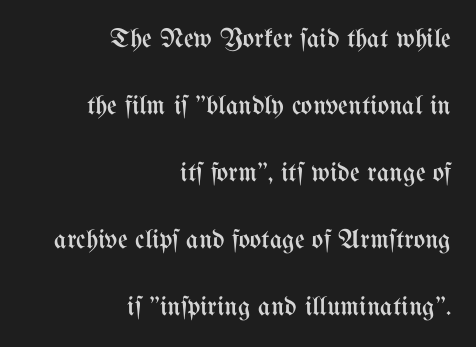
{"italic": "no", "bold": "no", "underline": "no", "align": "right", "line_spacing": "loose", "line_spacing_ratio": 2.48, "letter_spacing": "normal", "letter_spacing_em": 0.0, "glyph_px": 27}
